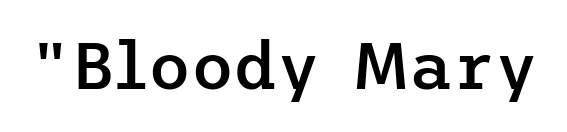
The letterforms sit shoulder to shoulder at normal distance. Typographically, this falls in the sans-serif category. A bare baseline throughout the passage. Strokes here are thickened, but only to semibold level.
